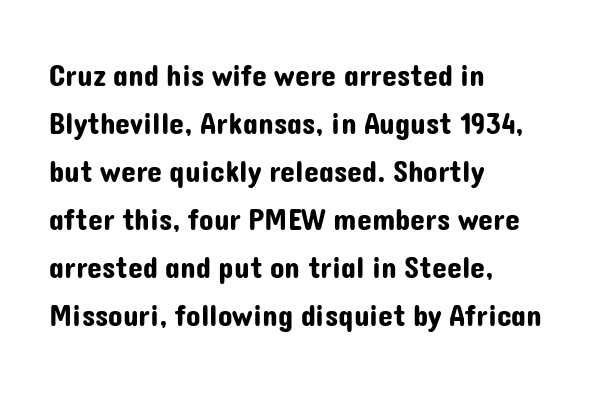
{"serif": "no", "italic": "no", "width": "normal", "stroke_contrast": "low", "x_height": "medium", "monospaced": "no", "underline": "no", "align": "left", "line_spacing": "normal", "line_spacing_ratio": 1.6, "letter_spacing": "normal", "letter_spacing_em": 0.0, "glyph_px": 30}
